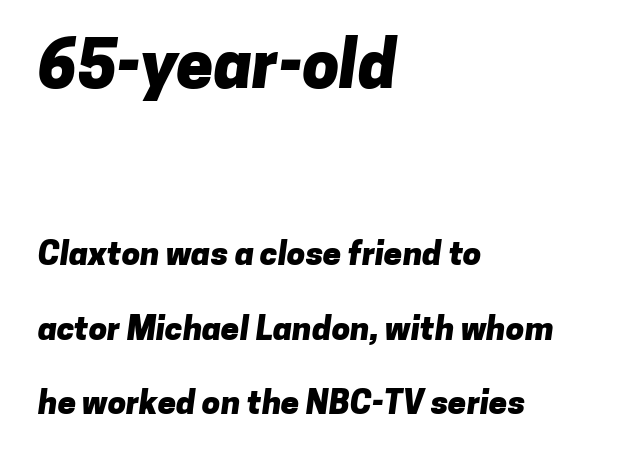
The image shows 66 px heavy sans-serif type; set left-aligned, loose line spacing (2.26x), normal letter spacing, not underlined; the first (top) block is 2.0x larger; low stroke contrast and a medium x-height.
